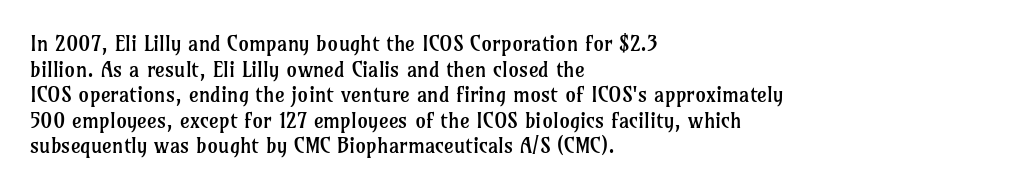
{"italic": "no", "bold": "no", "underline": "no", "align": "left", "line_spacing_ratio": 1.22, "letter_spacing": "normal", "letter_spacing_em": 0.0, "glyph_px": 21}
